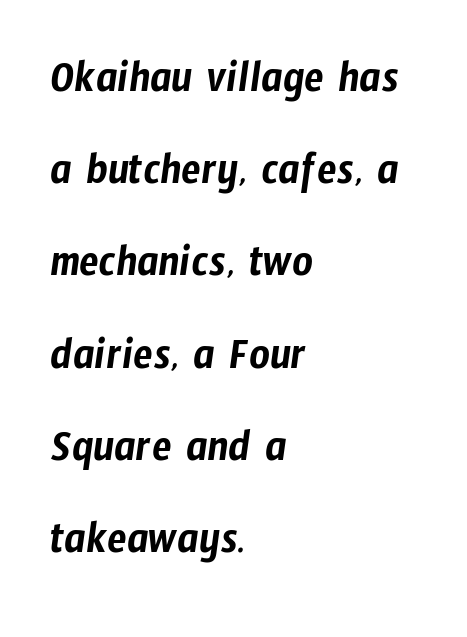
Q: Is the typeface a serif or a sans-serif typeface? A: Sans-serif.
Q: Is the text underlined? A: No.
Q: How is the paragraph aligned? A: Left-aligned.
Q: Is the spacing between letters normal or unusually wide? A: Normal.
Q: Is the spacing between lines tight, normal or loose? A: Loose.
Q: Width (condensed, normal, or wide)? A: Condensed.
Q: Stroke contrast? A: Low.
Q: x-height? A: Medium.
Q: Monospaced? A: No.
